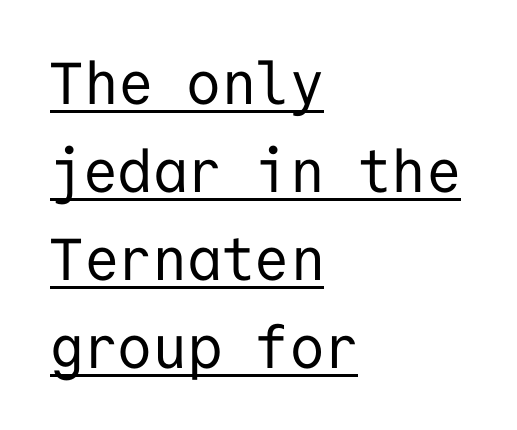
The designer went with a sans here, leaving each stem footless. The letters sit at their default tracking, neither squeezed nor spread. Fixed-width glyphs throughout — classic coding-font behaviour. Weight class: somewhere from thin through regular.
